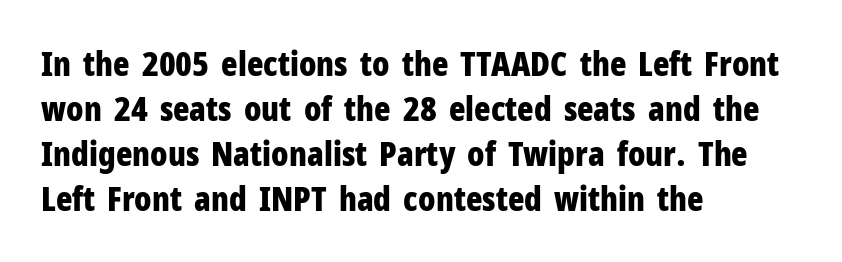
Q: Is the text bold? A: Yes.
Q: Is the text italic (slanted)? A: No, it is upright.
Q: Is the typeface a serif or a sans-serif typeface? A: Sans-serif.
Q: Is the text underlined? A: No.
Q: How is the paragraph aligned? A: Left-aligned.
Q: Is the spacing between letters normal or unusually wide? A: Normal.
Q: Is the spacing between lines tight, normal or loose? A: Normal.
Q: Width (condensed, normal, or wide)? A: Condensed.
Q: Stroke contrast? A: Low.
Q: x-height? A: Medium.
Q: Monospaced? A: No.
